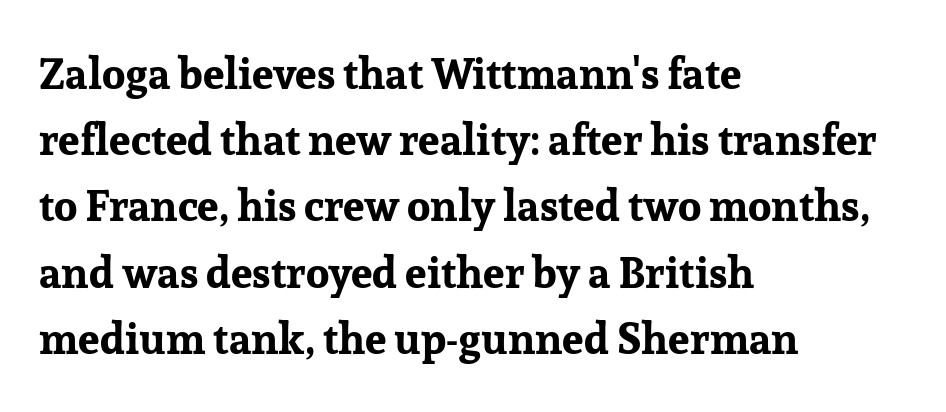
{"serif": "yes", "italic": "no", "bold": "yes", "weight": "bold", "width": "normal", "stroke_contrast": "low", "x_height": "medium", "monospaced": "no", "underline": "no", "align": "left", "line_spacing": "normal", "line_spacing_ratio": 1.54, "letter_spacing": "normal", "letter_spacing_em": 0.0, "glyph_px": 43}
